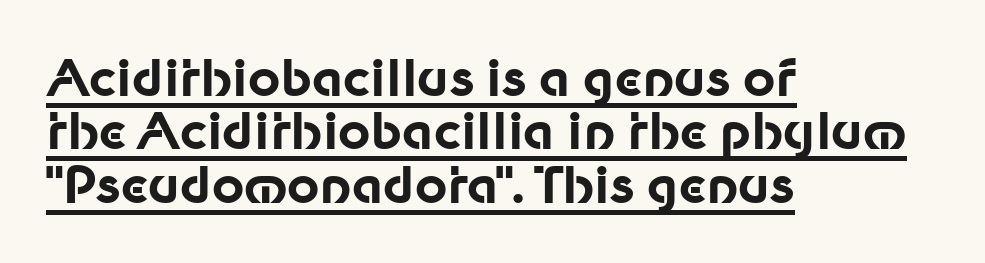
{"serif": "no", "italic": "no", "bold": "yes", "weight": "bold", "width": "normal", "stroke_contrast": "low", "x_height": "medium", "monospaced": "no", "underline": "yes", "align": "left", "line_spacing": "tight", "line_spacing_ratio": 1.07, "letter_spacing": "normal", "letter_spacing_em": 0.0, "glyph_px": 50}
